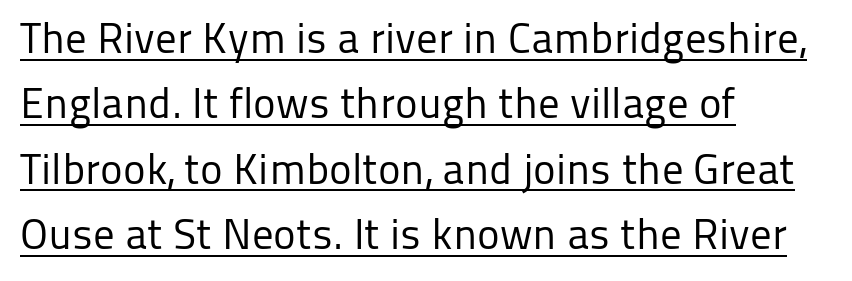
{"serif": "no", "italic": "no", "bold": "no", "weight": "regular", "width": "normal", "stroke_contrast": "low", "x_height": "medium", "monospaced": "no", "underline": "yes", "align": "left", "line_spacing": "normal", "line_spacing_ratio": 1.52, "letter_spacing": "normal", "letter_spacing_em": 0.0, "glyph_px": 43}
